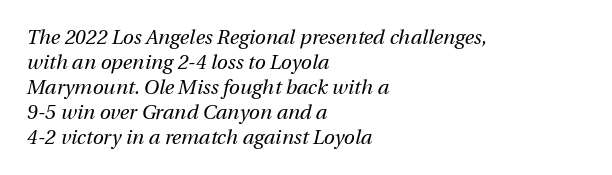
Q: Is the text bold? A: No.
Q: Is the text italic (slanted)? A: Yes, it leans right by about 12 degrees.
Q: Is the text underlined? A: No.
Q: How is the paragraph aligned? A: Left-aligned.
Q: Is the spacing between letters normal or unusually wide? A: Normal.
Q: Is the spacing between lines tight, normal or loose? A: Normal.
